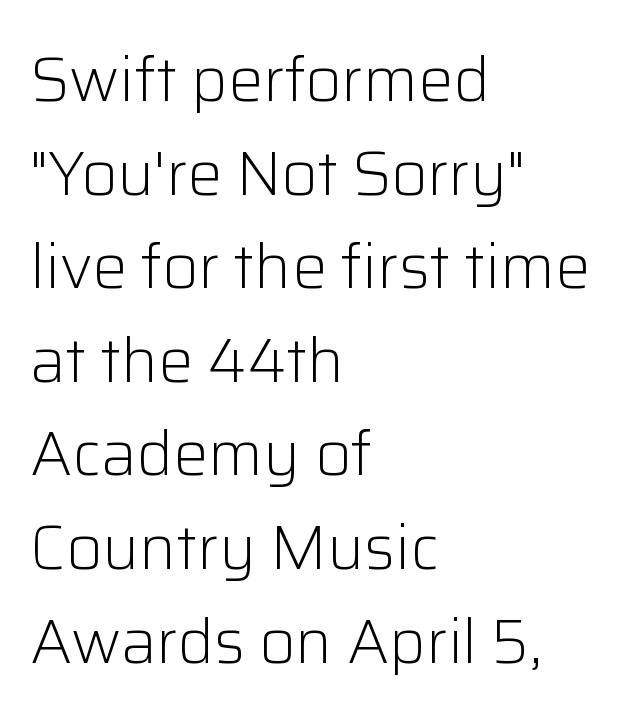
The image shows 62 px light sans-serif type, upright; set left-aligned, normal line spacing (1.51x), normal letter spacing, not underlined; low stroke contrast and a medium x-height.
